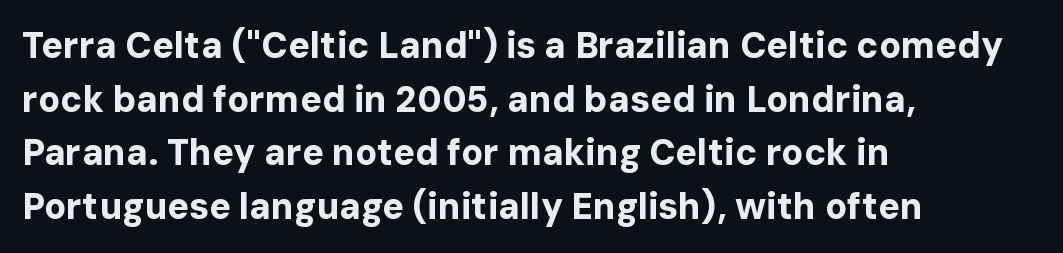
Compared with typical paragraphs, the rows here are spaced about the same. It's the straight-up-and-down kind of type. Each letter's strokes conclude bluntly, with no projecting serifs. Inter-character spacing is left at the font's built-in metrics.
